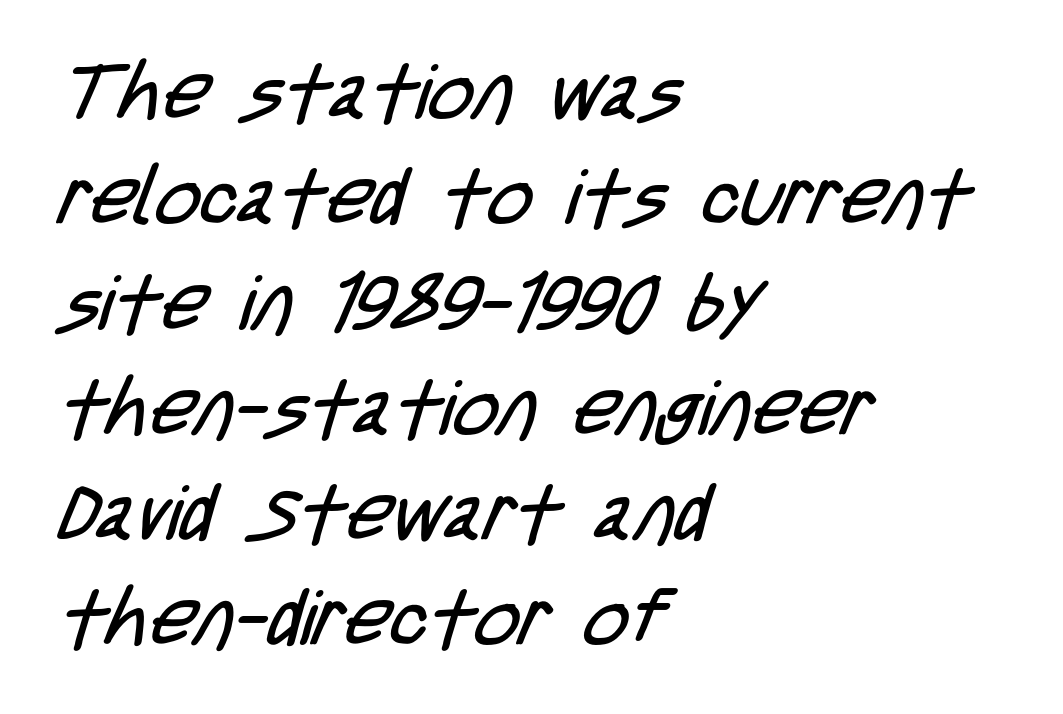
The image shows 78 px regular-weight, condensed sans-serif type; set left-aligned, normal line spacing (1.35x), normal letter spacing, not underlined; low stroke contrast and a large x-height.
